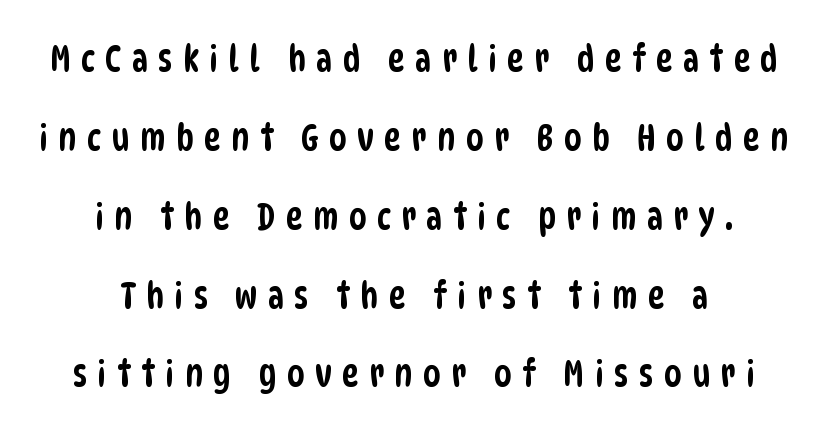
Unmarked baselines from the first word to the last. Do the characters align in a grid? No, the font is proportional. Look at the bottom of the vertical strokes: they stop flat, with no serifs. The passage is arranged like a title page — every line centered. The lines are spread far apart with generous leading. Here the glyphs are tracked loosely, breaking word shapes into spaced letters.
